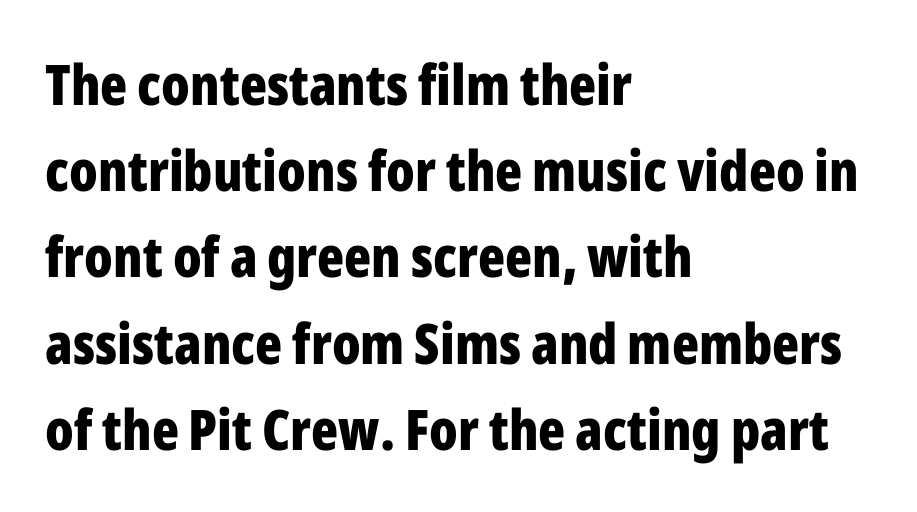
Q: Is the text bold? A: Yes.
Q: Is the text italic (slanted)? A: No, it is upright.
Q: Is the typeface a serif or a sans-serif typeface? A: Sans-serif.
Q: Is the text underlined? A: No.
Q: How is the paragraph aligned? A: Left-aligned.
Q: Is the spacing between letters normal or unusually wide? A: Normal.
Q: Is the spacing between lines tight, normal or loose? A: Normal.
Q: Width (condensed, normal, or wide)? A: Condensed.
Q: Stroke contrast? A: Low.
Q: x-height? A: Medium.
Q: Monospaced? A: No.
